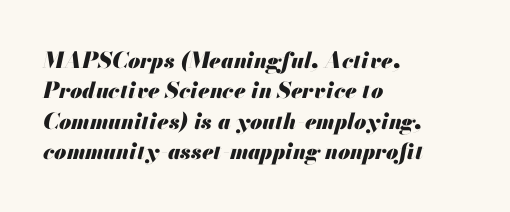
Rendered with sloped, italic letterforms. Between one letter and the next there's only the usual sliver of space. Descenders hang freely into open space. Horizontally, the lines are justified to the leading edge only. Emphasis by weight is at full strength: bold. Vertical spacing — default.
